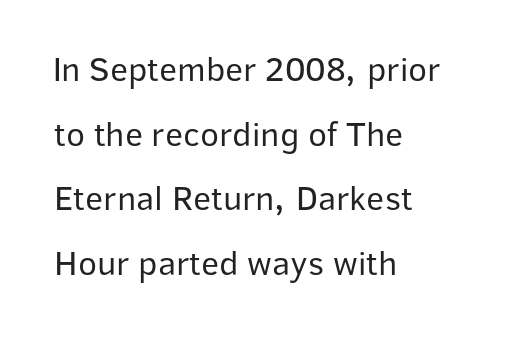
The image shows 35 px regular-weight sans-serif type, upright; set left-aligned, line spacing 1.85x, normal letter spacing, not underlined; low stroke contrast and a medium x-height.
